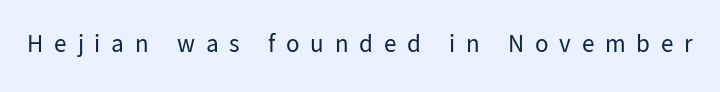
The image shows 25 px text type, upright; set unusually wide letter spacing (+0.43 em), not underlined.
